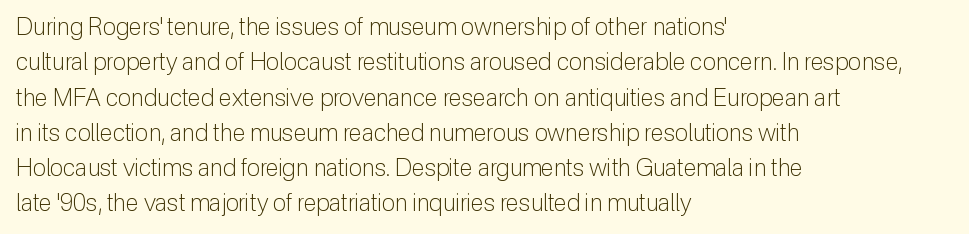
{"italic": "no", "bold": "no", "underline": "no", "align": "left", "line_spacing": "normal", "line_spacing_ratio": 1.47, "letter_spacing": "normal", "letter_spacing_em": 0.0, "glyph_px": 24}
